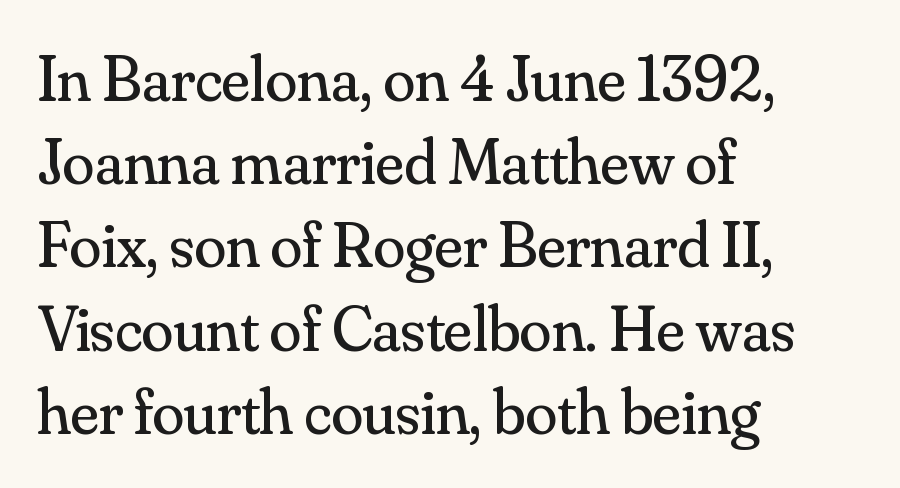
The image shows 65 px regular-weight serif type, upright; set left-aligned, normal line spacing (1.28x), normal letter spacing, not underlined; medium stroke contrast and a small x-height.
